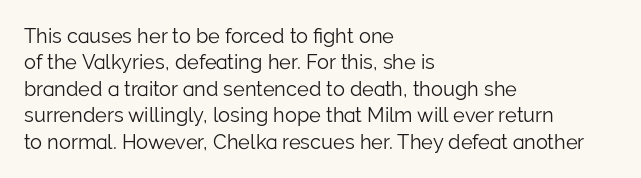
Q: Is the text bold? A: No.
Q: Is the text italic (slanted)? A: No, it is upright.
Q: Is the text underlined? A: No.
Q: How is the paragraph aligned? A: Left-aligned.
Q: Is the spacing between letters normal or unusually wide? A: Normal.
Q: Is the spacing between lines tight, normal or loose? A: Normal.
